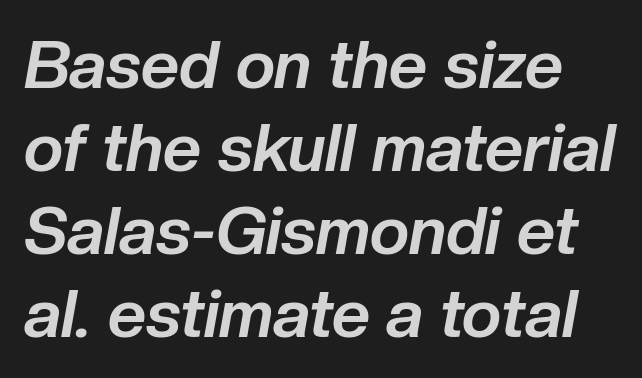
The image shows 67 px bold type, italic (leaning right); set line spacing 1.24x, normal letter spacing, not underlined; low stroke contrast and a medium x-height.
